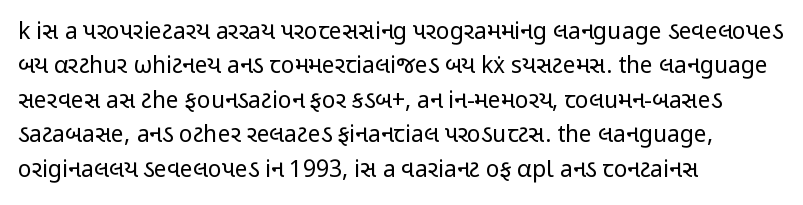
Observe the ordinary spacing: letters are neighbours, not strangers. Only glyphs here, with clear space below each row. Honestly, the row spacing looks completely unremarkable. No letter is thick-stroked: the sample isn't bold.
